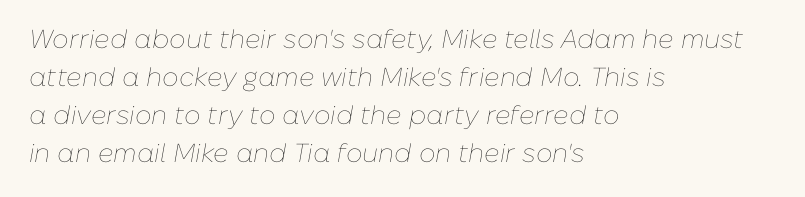
The weight tops out at a normal text grade. The rag falls on the right side of this text block. No extra tracking has been applied to these lines. Line spacing here is normal. Slant detected: the letters are inclined. Descender tails drop into unmarked territory.
